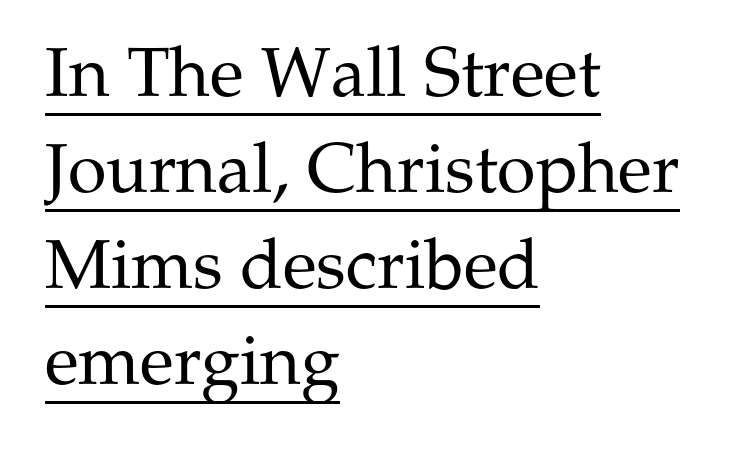
The image shows 70 px regular-weight serif type, upright; set left-aligned, normal line spacing (1.37x), normal letter spacing, underlined; medium stroke contrast and a medium x-height.
